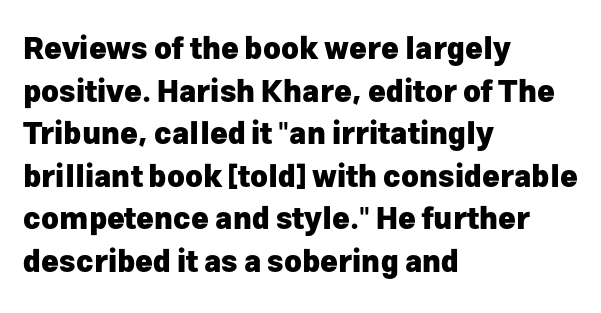
{"serif": "no", "italic": "no", "bold": "yes", "weight": "heavy", "width": "normal", "stroke_contrast": "low", "x_height": "medium", "monospaced": "no", "underline": "no", "align": "left", "line_spacing": "normal", "line_spacing_ratio": 1.42, "letter_spacing": "normal", "letter_spacing_em": 0.0, "glyph_px": 30}
